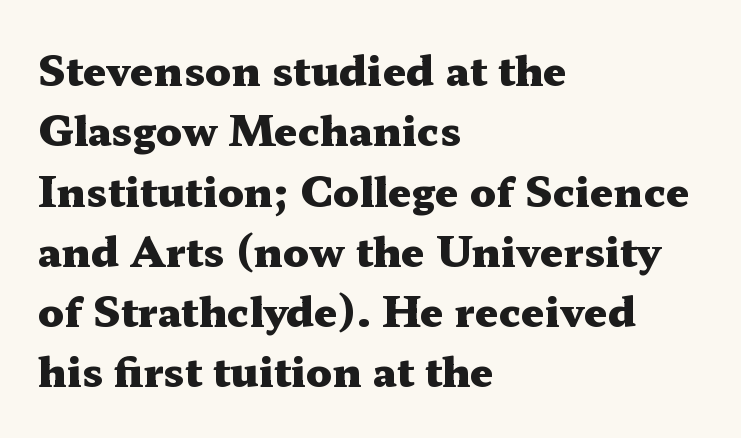
Compared with typical paragraphs, the rows here are spaced about the same. These lines were composed using upright roman letters. Each line starts at the same left margin while the right side varies. How are the letters spaced? Ordinarily, with no added tracking. Its strokes are broad and dark, the hallmark of bold type.
